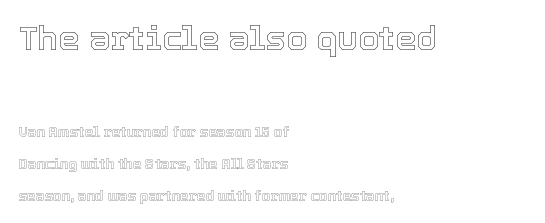
The type sits square on the baseline with zero lean. Is this a fixed-width face? No — the glyphs have proportional, varying widths. Quick note: interline space is abundant. Casual observation: everything's shoved over to the left.
